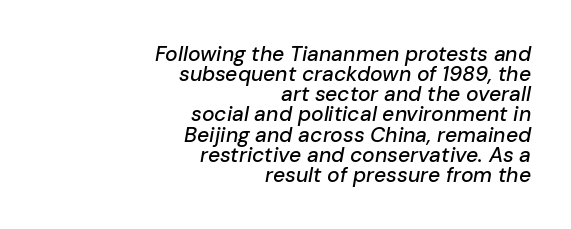
Q: Is the text italic (slanted)? A: Yes, it leans right by about 10 degrees.
Q: Is the text underlined? A: No.
Q: How is the paragraph aligned? A: Right-aligned.
Q: Is the spacing between letters normal or unusually wide? A: Normal.
Q: Is the spacing between lines tight, normal or loose? A: Tight.
